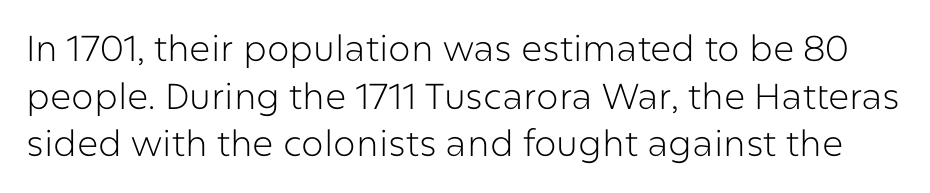
The image shows 36 px light sans-serif type, upright; set normal line spacing (1.32x), normal letter spacing, not underlined; low stroke contrast and a medium x-height.
